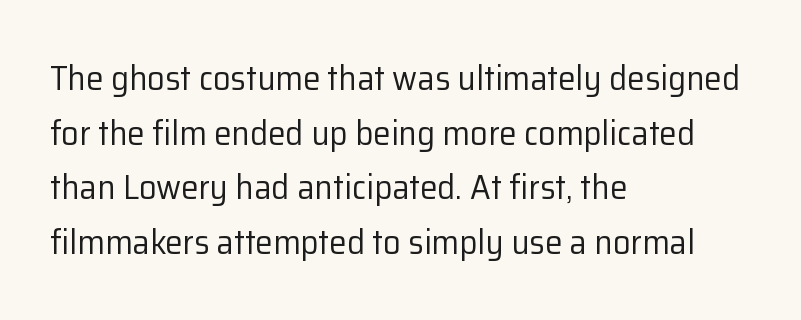
{"serif": "no", "italic": "no", "bold": "no", "weight": "regular", "width": "normal", "stroke_contrast": "low", "x_height": "medium", "monospaced": "no", "underline": "no", "align": "left", "line_spacing": "normal", "line_spacing_ratio": 1.56, "letter_spacing": "normal", "letter_spacing_em": 0.0, "glyph_px": 35}
